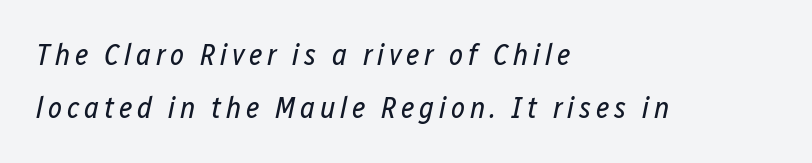
Looking at the ascenders, they clearly lean. Unbolded letterforms with no extra heft. The setting favours the left margin, as ordinary paragraphs usually do. The rendering uses natural spacing where letterforms have individual widths.
